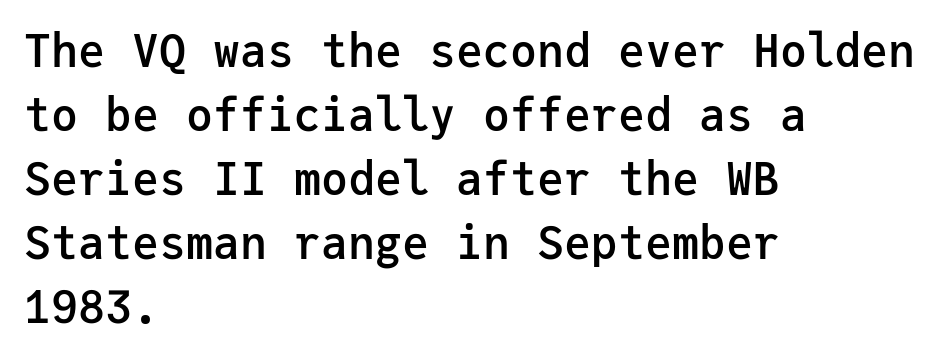
Q: Is the text bold? A: Semi-bold.
Q: Is the text italic (slanted)? A: No, it is upright.
Q: Is the typeface a serif or a sans-serif typeface? A: Sans-serif.
Q: Is the text underlined? A: No.
Q: How is the paragraph aligned? A: Left-aligned.
Q: Is the spacing between letters normal or unusually wide? A: Normal.
Q: Is the spacing between lines tight, normal or loose? A: Normal.
Q: Width (condensed, normal, or wide)? A: Normal.
Q: Stroke contrast? A: Low.
Q: x-height? A: Medium.
Q: Monospaced? A: Yes.
